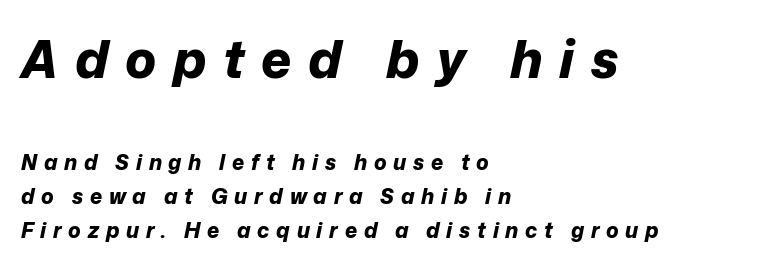
This sample uses expanded letter spacing, leaving extra air between glyphs. This sample has the flowing, uneven cadence of proportional lettering. The line-height multiplier appears to be the usual default. Observe the lean: these are italic letterforms. The ragged edge is on the right, which tells us the setting is flush left. Large over small — that's the arrangement of the two blocks here.
